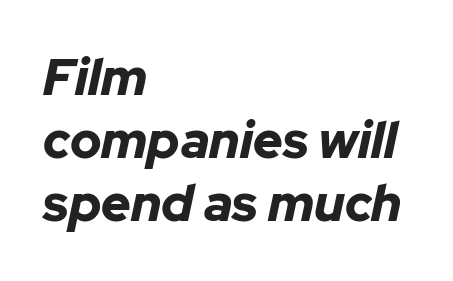
{"italic": "yes", "lean": "right", "slant_degrees": 12, "bold": "yes", "weight": "bold", "width": "normal", "stroke_contrast": "low", "x_height": "medium", "monospaced": "no", "underline": "no", "align": "left", "line_spacing_ratio": 1.24, "letter_spacing": "normal", "letter_spacing_em": 0.0, "glyph_px": 51}
